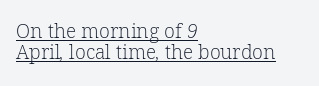
{"bold": "no", "underline": "yes", "align": "left", "line_spacing": "tight", "line_spacing_ratio": 1.07, "letter_spacing": "normal", "letter_spacing_em": 0.0, "glyph_px": 20}
